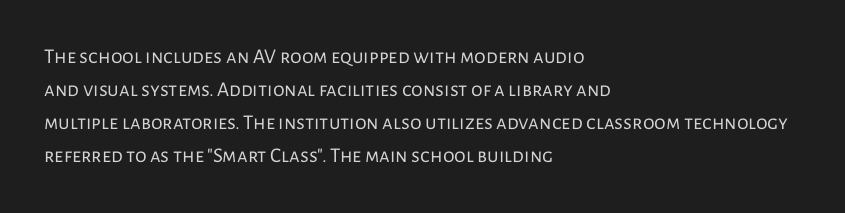
The image shows 21 px text type, upright; set left-aligned, normal line spacing (1.57x), normal letter spacing, not underlined.
